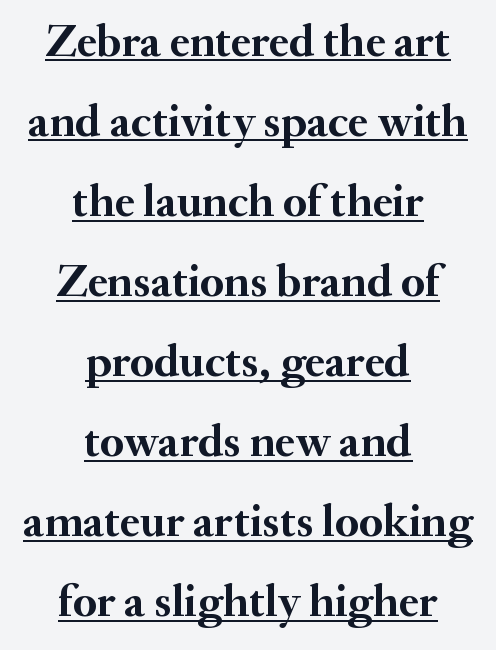
The image shows 46 px semibold serif type, upright; set centered, line spacing 1.74x, normal letter spacing, underlined; medium stroke contrast and a small x-height.
